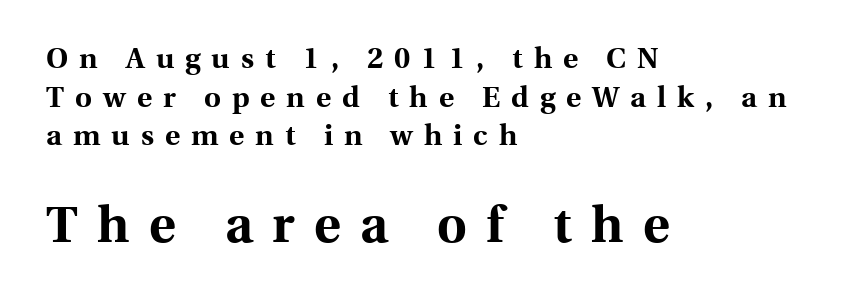
Nobody drew a line under any word here. Heavy-handed strokes throughout: this text is bold. The letters stand upright; this is a roman face. The passage shown begins with its smaller block and ends with its larger one. Every row of glyphs begins at an identical x-position on the left.
